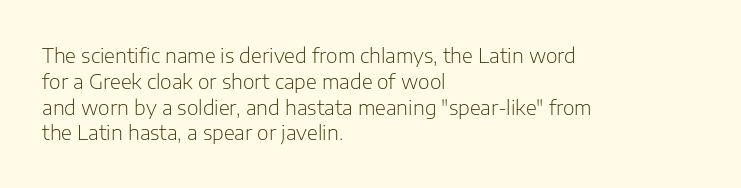
{"italic": "no", "bold": "no", "underline": "no", "align": "left", "line_spacing": "normal", "line_spacing_ratio": 1.29, "letter_spacing": "normal", "letter_spacing_em": 0.0, "glyph_px": 20}
